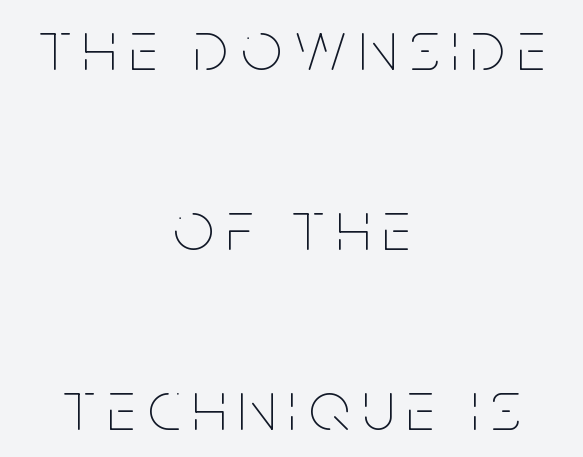
The image shows 72 px thin, condensed type, upright; set centered, loose line spacing (2.5x), not underlined; low stroke contrast and a large x-height.
